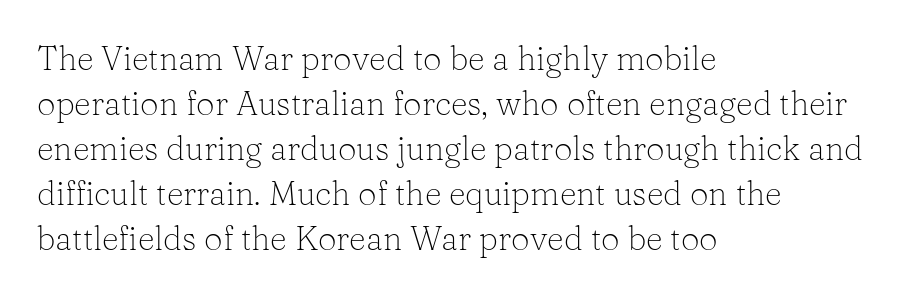
{"serif": "yes", "italic": "no", "bold": "no", "weight": "light", "width": "normal", "stroke_contrast": "low", "x_height": "medium", "monospaced": "no", "underline": "no", "align": "left", "line_spacing": "normal", "line_spacing_ratio": 1.36, "letter_spacing": "normal", "letter_spacing_em": 0.0, "glyph_px": 33}
